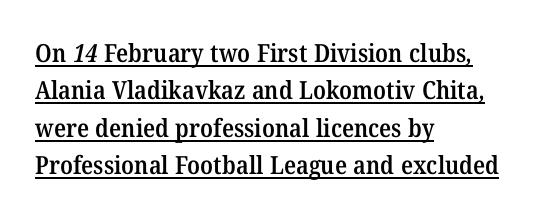
The image shows 25 px text type; set left-aligned, normal line spacing (1.5x), normal letter spacing, underlined.
